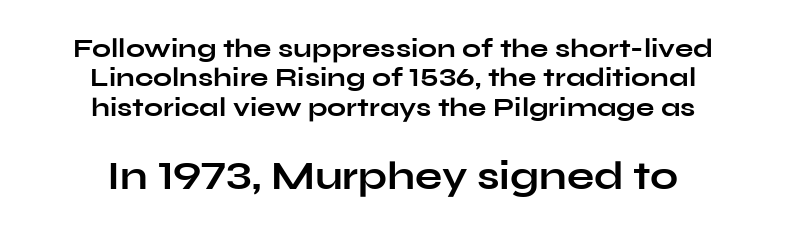
{"serif": "no", "italic": "no", "bold": "yes", "weight": "bold", "width": "wide", "stroke_contrast": "low", "x_height": "medium", "monospaced": "no", "underline": "no", "align": "center", "line_spacing": "tight", "line_spacing_ratio": 1.09, "letter_spacing": "normal", "letter_spacing_em": 0.0, "larger_block": "second", "size_ratio": 1.48, "glyph_px": 40}
